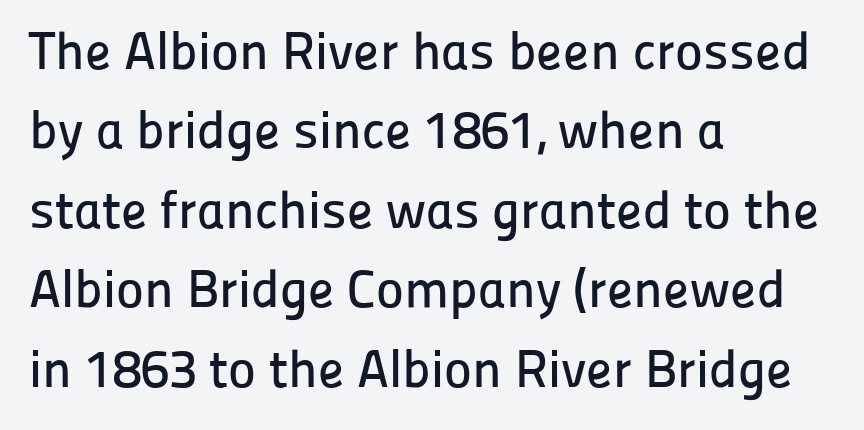
The image shows 53 px sans-serif type, upright; set left-aligned, normal line spacing (1.5x), normal letter spacing, not underlined; low stroke contrast and a medium x-height.
